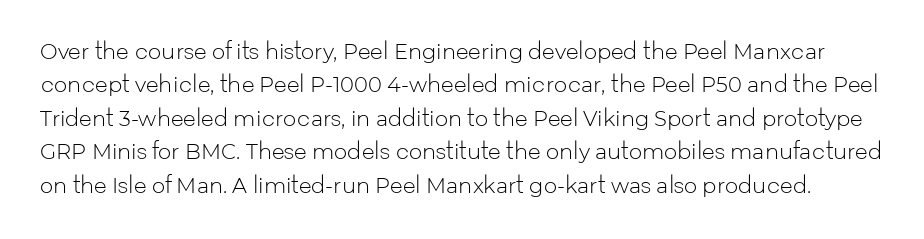
Q: Is the text bold? A: No.
Q: Is the text italic (slanted)? A: No, it is upright.
Q: Is the text underlined? A: No.
Q: Is the spacing between letters normal or unusually wide? A: Normal.
Q: Is the spacing between lines tight, normal or loose? A: Normal.
